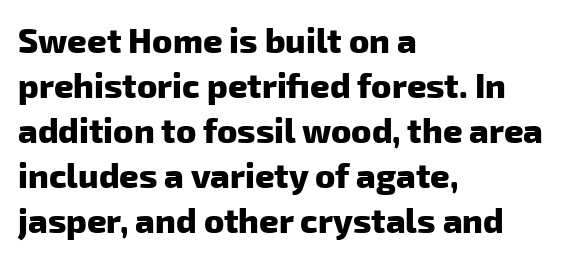
The image shows 34 px heavy sans-serif type; set left-aligned, normal line spacing (1.32x), normal letter spacing, not underlined; low stroke contrast and a medium x-height.
